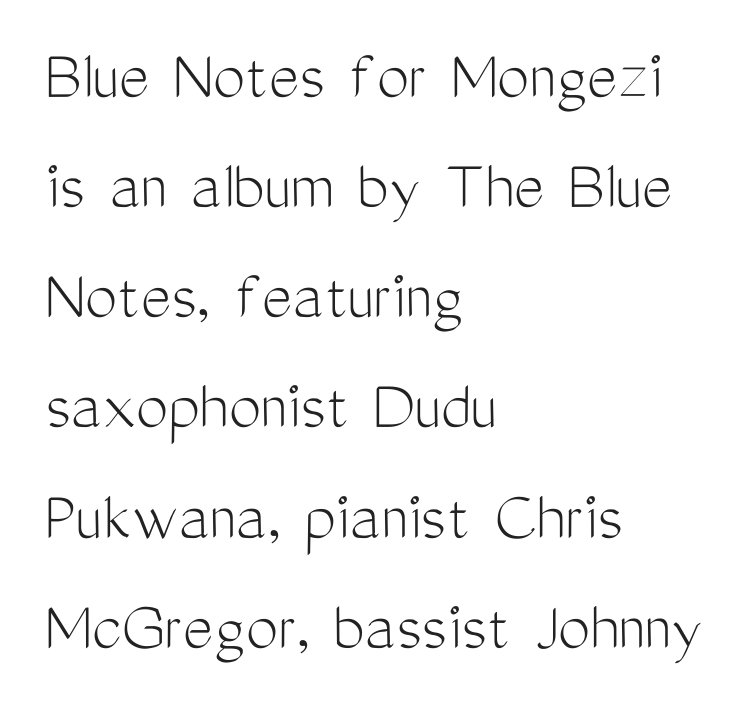
The strokes are not fattened; the text isn't bold. Varying glyph widths throughout — classic text-font behaviour. The glyphs are unaccompanied by any horizontal stroke below them. Nope, not italic — everything's standing straight. Notice how descenders clear the ascenders below comfortably — that's standard leading. Default kerning and tracking; the words read as compact shapes.
